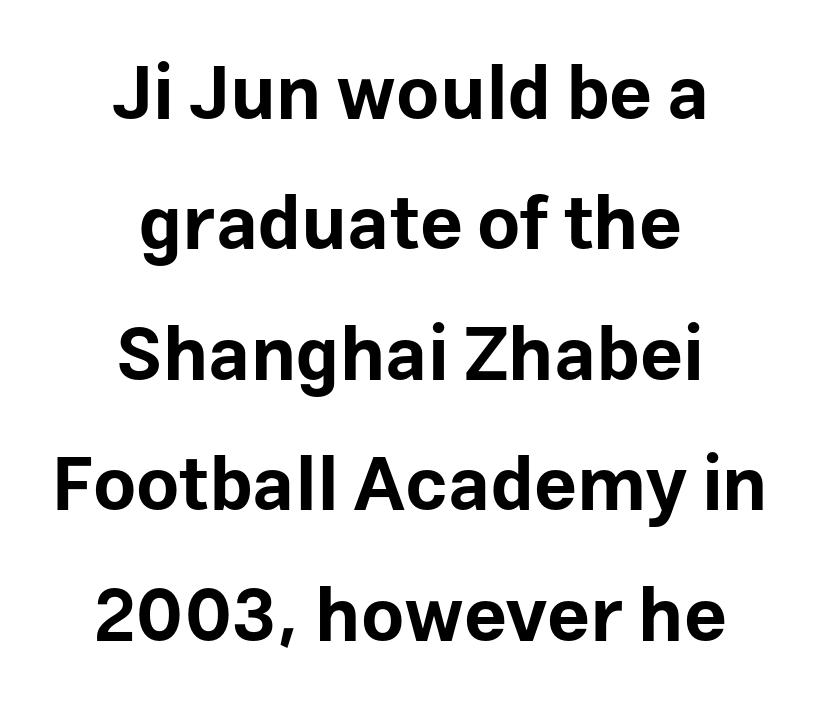
A typesetter would call this proportional, since set widths differ per character. Style check: upright. Glance below the letters and you will spot only blank space. Tracking here is standard; glyphs follow each other at the usual distance. The compositor balanced each line on the midline. Look at the bottom of the vertical strokes: they stop flat, with no serifs.
